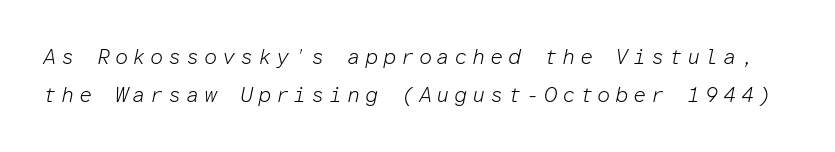
The image shows 21 px text type, italic (leaning right); set line spacing 1.79x, unusually wide letter spacing (+0.22 em), not underlined.
